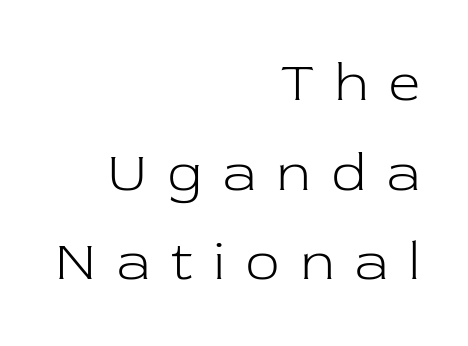
The image shows 55 px light serif type, upright; set right-aligned, normal line spacing (1.63x), unusually wide letter spacing (+0.39 em), not underlined; low stroke contrast and a medium x-height.
